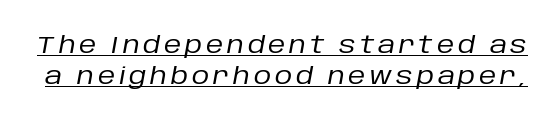
Check the space under the baseline: a stroke is drawn there. Looking at the ascenders, they clearly lean. A typesetter would call this leading conventional body-copy spacing. Caption: face not bold, strokes unweighted.
